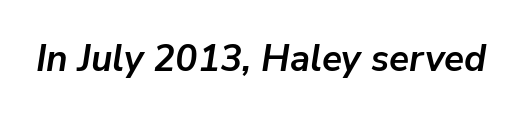
Q: Is the text bold? A: Yes.
Q: Is the text italic (slanted)? A: Yes, it leans right by about 9 degrees.
Q: Is the text underlined? A: No.
Q: Is the spacing between letters normal or unusually wide? A: Normal.
Q: Width (condensed, normal, or wide)? A: Normal.
Q: Stroke contrast? A: Low.
Q: x-height? A: Medium.
Q: Monospaced? A: No.
